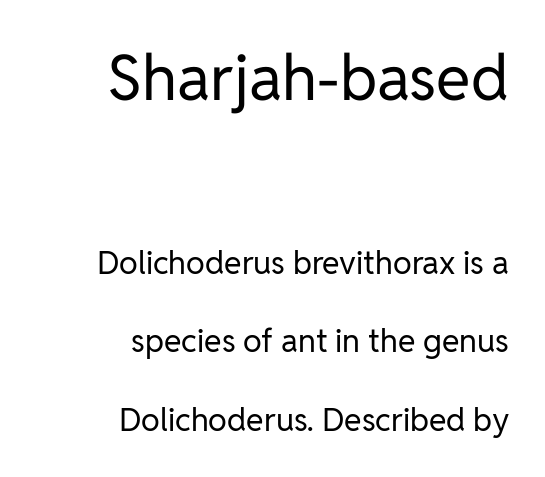
The image shows 63 px regular-weight sans-serif type, upright; set right-aligned, loose line spacing (2.45x), normal letter spacing, not underlined; the first (top) block is 1.97x larger; low stroke contrast and a medium x-height.
